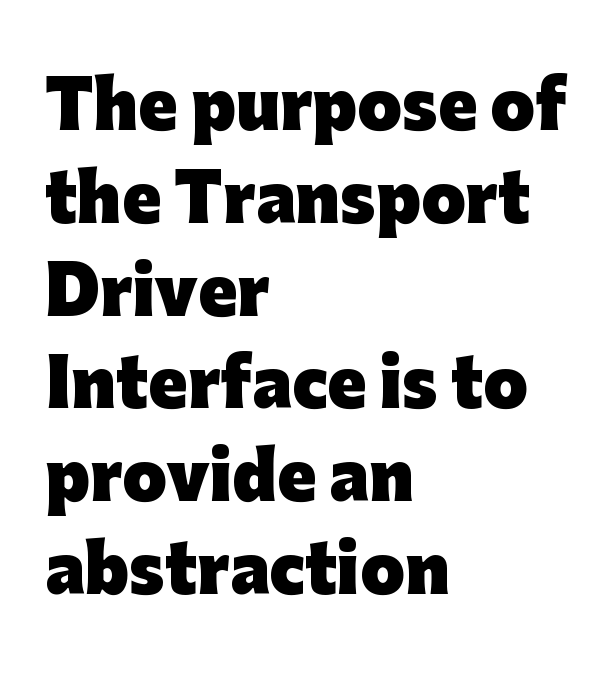
{"serif": "no", "italic": "no", "bold": "yes", "weight": "heavy", "width": "normal", "stroke_contrast": "low", "x_height": "medium", "monospaced": "no", "underline": "no", "align": "left", "line_spacing": "normal", "line_spacing_ratio": 1.45, "letter_spacing": "normal", "letter_spacing_em": 0.0, "glyph_px": 64}
